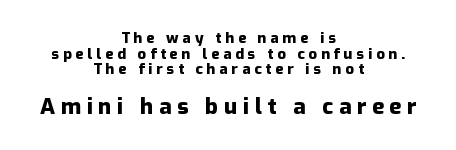
{"italic": "no", "bold": "yes", "underline": "no", "align": "center", "line_spacing": "tight", "line_spacing_ratio": 1.04, "letter_spacing": "wide", "letter_spacing_em": 0.26, "larger_block": "second", "size_ratio": 1.47, "glyph_px": 22}
